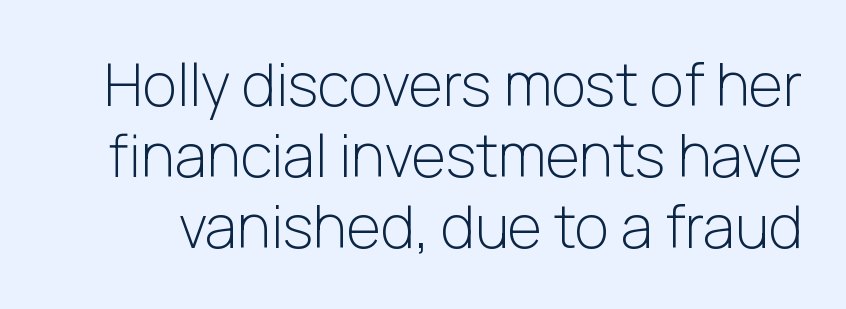
{"serif": "no", "italic": "no", "bold": "no", "weight": "light", "width": "normal", "stroke_contrast": "low", "x_height": "medium", "monospaced": "no", "underline": "no", "line_spacing_ratio": 1.2, "letter_spacing": "normal", "letter_spacing_em": 0.0, "glyph_px": 59}
